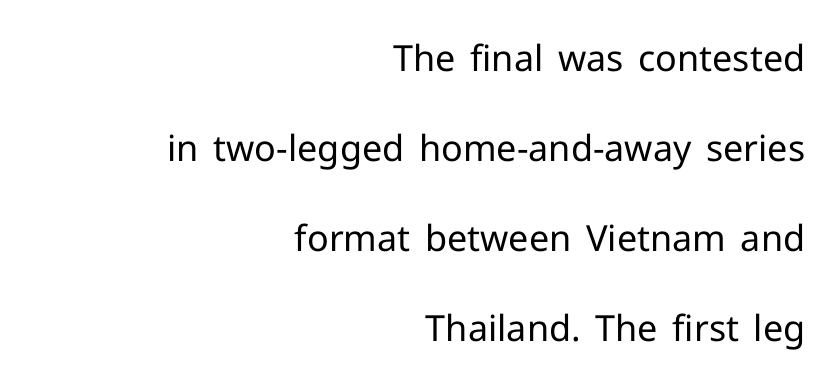
{"serif": "no", "italic": "no", "bold": "no", "weight": "regular", "width": "normal", "stroke_contrast": "low", "x_height": "medium", "monospaced": "no", "underline": "no", "align": "right", "line_spacing": "loose", "line_spacing_ratio": 2.5, "letter_spacing": "normal", "letter_spacing_em": 0.0, "glyph_px": 36}
